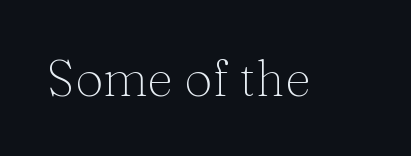
{"serif": "yes", "italic": "no", "bold": "no", "weight": "light", "width": "normal", "stroke_contrast": "medium", "x_height": "medium", "monospaced": "no", "underline": "no", "letter_spacing": "normal", "letter_spacing_em": 0.0, "glyph_px": 50}
